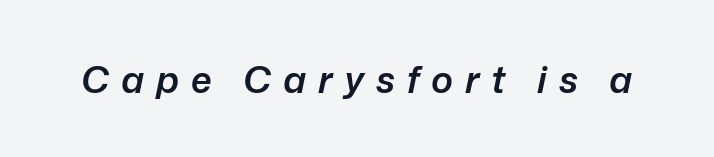
In terms of letterspacing, this is a distinctly airy, spread setting. The whole block is typeset with a tilt. Descender tails drop into unmarked territory. The glyphs have the mass of a demibold cut, below bold.
